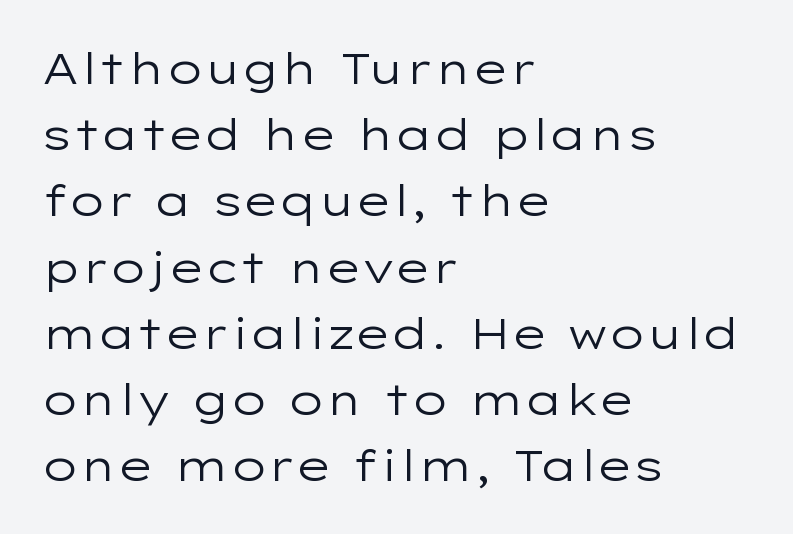
The image shows 43 px regular-weight, wide sans-serif type, upright; set left-aligned, normal line spacing (1.54x), normal letter spacing, not underlined; low stroke contrast and a medium x-height.
